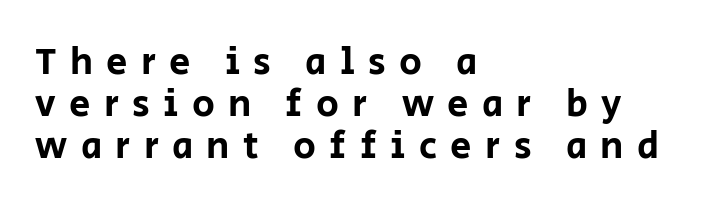
Q: Is the text italic (slanted)? A: No, it is upright.
Q: Is the typeface a serif or a sans-serif typeface? A: Sans-serif.
Q: Is the text underlined? A: No.
Q: How is the paragraph aligned? A: Left-aligned.
Q: Is the spacing between letters normal or unusually wide? A: Unusually wide.
Q: Is the spacing between lines tight, normal or loose? A: Tight.
Q: Width (condensed, normal, or wide)? A: Normal.
Q: Stroke contrast? A: Low.
Q: x-height? A: Large.
Q: Monospaced? A: No.
